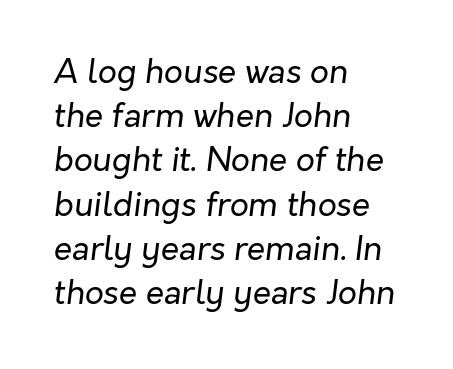
{"italic": "yes", "lean": "right", "slant_degrees": 7, "bold": "no", "weight": "regular", "width": "normal", "stroke_contrast": "low", "x_height": "medium", "monospaced": "no", "underline": "no", "align": "left", "line_spacing": "normal", "line_spacing_ratio": 1.34, "letter_spacing": "normal", "letter_spacing_em": 0.0, "glyph_px": 33}
